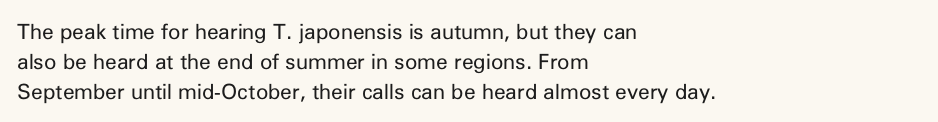
{"italic": "no", "bold": "no", "underline": "no", "align": "left", "line_spacing": "normal", "line_spacing_ratio": 1.42, "letter_spacing": "normal", "letter_spacing_em": 0.0, "glyph_px": 21}
